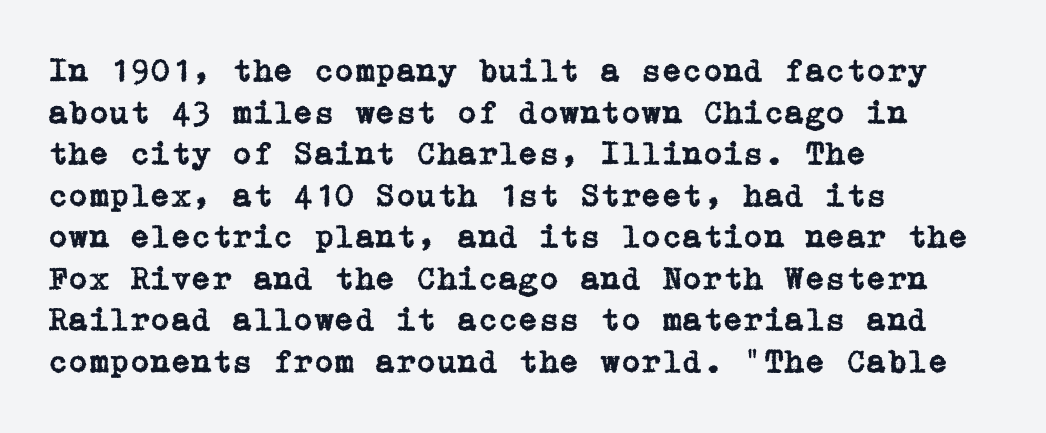
Q: Is the text italic (slanted)? A: No, it is upright.
Q: Is the typeface a serif or a sans-serif typeface? A: Serif.
Q: Is the text underlined? A: No.
Q: How is the paragraph aligned? A: Left-aligned.
Q: Is the spacing between letters normal or unusually wide? A: Normal.
Q: Is the spacing between lines tight, normal or loose? A: Normal.
Q: Width (condensed, normal, or wide)? A: Normal.
Q: Stroke contrast? A: Low.
Q: x-height? A: Medium.
